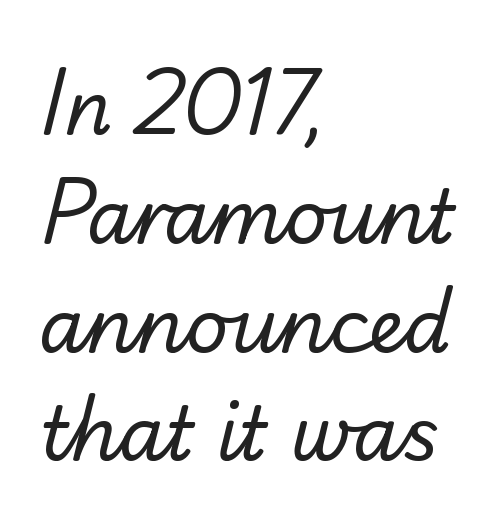
The image shows 74 px regular-weight sans-serif type; set left-aligned, normal line spacing (1.47x), normal letter spacing, not underlined; low stroke contrast and a small x-height.
